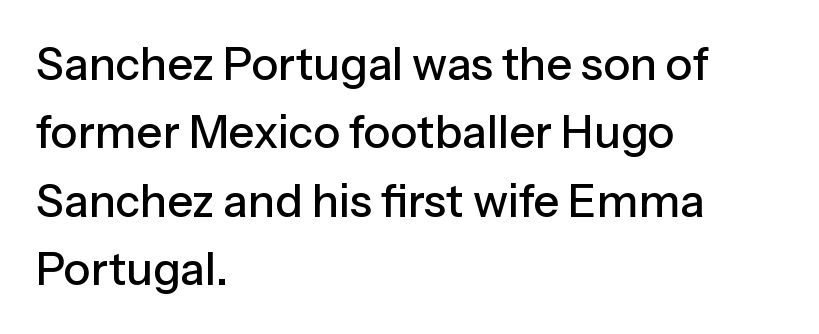
{"serif": "no", "italic": "no", "width": "normal", "stroke_contrast": "low", "x_height": "medium", "monospaced": "no", "underline": "no", "align": "left", "line_spacing": "normal", "line_spacing_ratio": 1.52, "letter_spacing": "normal", "letter_spacing_em": 0.0, "glyph_px": 45}
